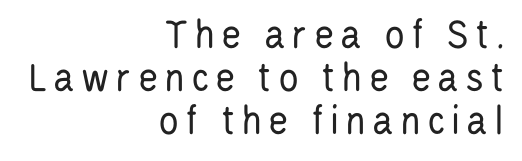
The image shows 43 px regular-weight, condensed sans-serif type, upright; set right-aligned, tight line spacing (1.0x), not underlined; low stroke contrast and a large x-height.
